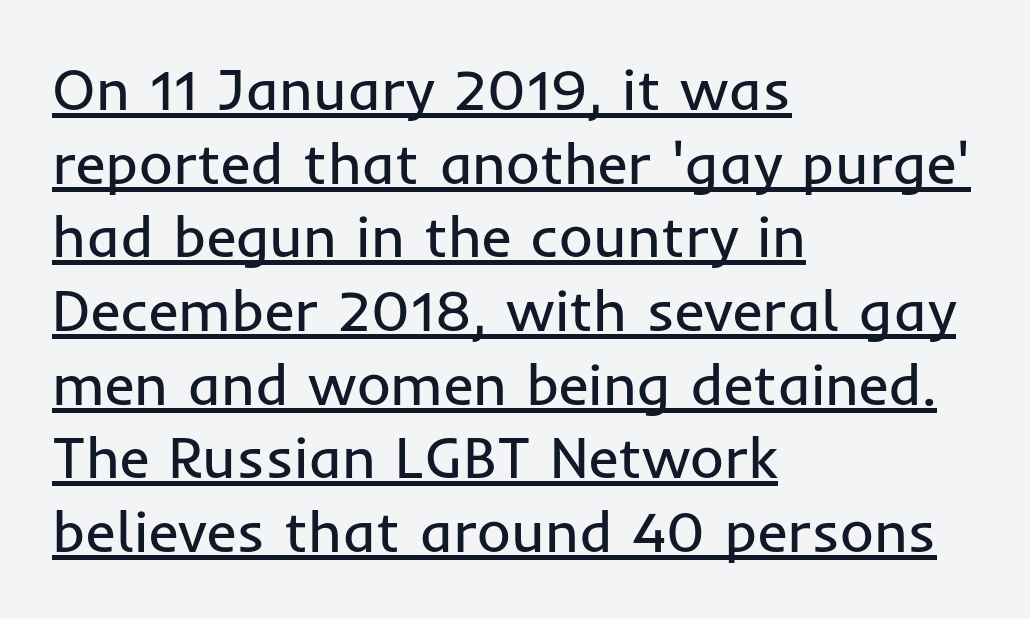
Q: Is the text bold? A: No.
Q: Is the text italic (slanted)? A: No, it is upright.
Q: Is the typeface a serif or a sans-serif typeface? A: Sans-serif.
Q: Is the text underlined? A: Yes.
Q: How is the paragraph aligned? A: Left-aligned.
Q: Is the spacing between letters normal or unusually wide? A: Normal.
Q: Is the spacing between lines tight, normal or loose? A: Normal.
Q: Width (condensed, normal, or wide)? A: Normal.
Q: Stroke contrast? A: Low.
Q: x-height? A: Medium.
Q: Monospaced? A: No.
